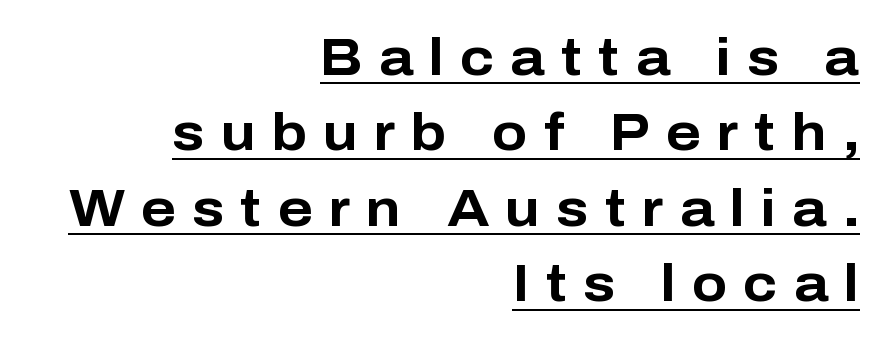
The image shows 52 px bold sans-serif type, upright; set right-aligned, normal line spacing (1.45x), unusually wide letter spacing (+0.31 em), underlined; low stroke contrast and a medium x-height.
